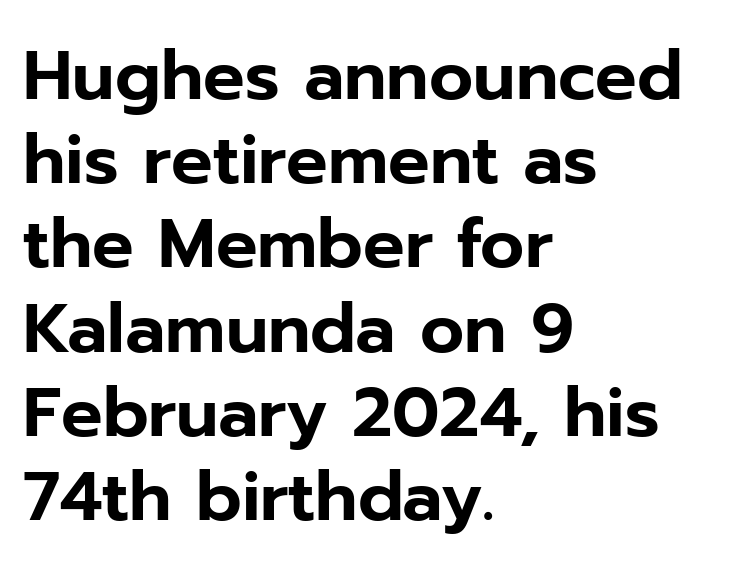
Q: Is the text italic (slanted)? A: No, it is upright.
Q: Is the typeface a serif or a sans-serif typeface? A: Sans-serif.
Q: Is the text underlined? A: No.
Q: How is the paragraph aligned? A: Left-aligned.
Q: Is the spacing between letters normal or unusually wide? A: Normal.
Q: Width (condensed, normal, or wide)? A: Normal.
Q: Stroke contrast? A: Low.
Q: x-height? A: Medium.
Q: Monospaced? A: No.
